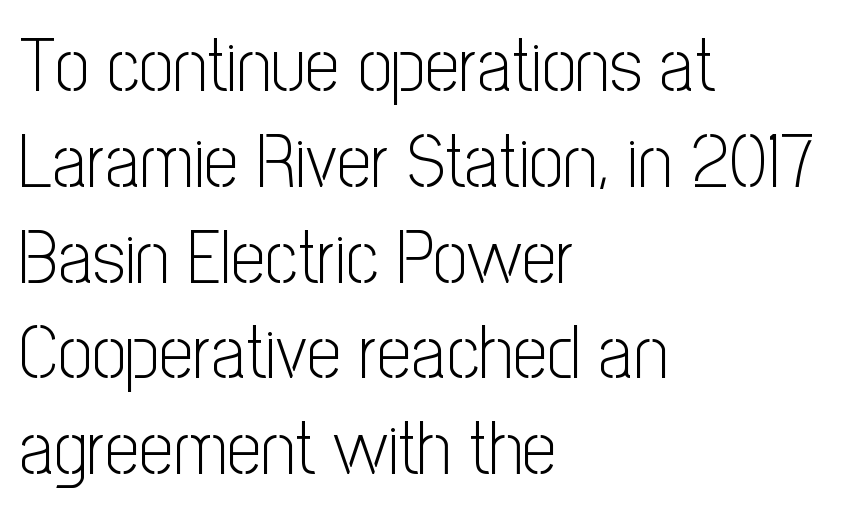
Each line starts at the same left margin while the right side varies. If you drew a line through each stem, it would be perfectly vertical. Letterform terminals end flat and unadorned throughout the passage. Descenders are the only things crossing below the line.
